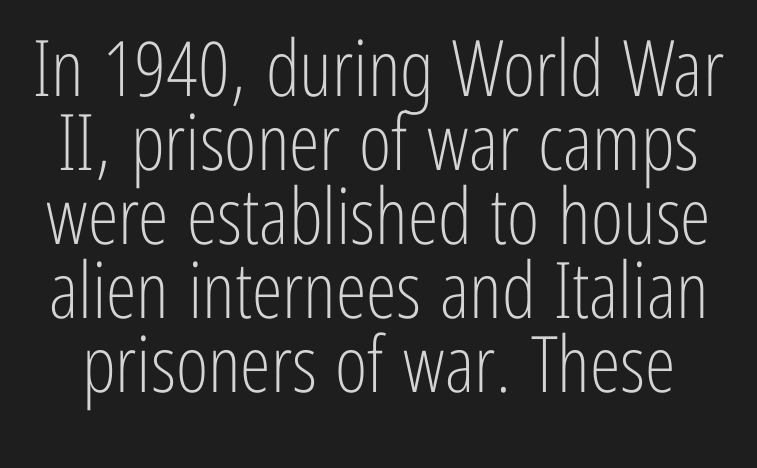
{"serif": "no", "italic": "no", "bold": "no", "weight": "light", "width": "condensed", "stroke_contrast": "low", "x_height": "medium", "monospaced": "no", "underline": "no", "line_spacing": "tight", "line_spacing_ratio": 0.95, "letter_spacing": "normal", "letter_spacing_em": 0.0, "glyph_px": 78}
